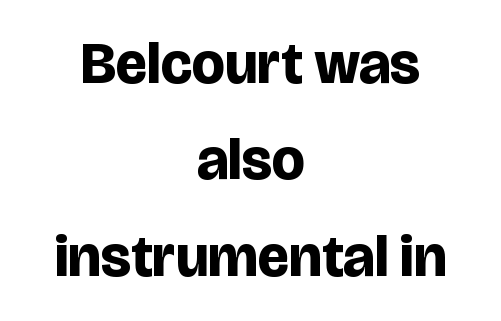
Q: Is the text bold? A: Yes.
Q: Is the text italic (slanted)? A: No, it is upright.
Q: Is the typeface a serif or a sans-serif typeface? A: Sans-serif.
Q: Is the text underlined? A: No.
Q: How is the paragraph aligned? A: Centered.
Q: Is the spacing between letters normal or unusually wide? A: Normal.
Q: Is the spacing between lines tight, normal or loose? A: Normal.
Q: Width (condensed, normal, or wide)? A: Normal.
Q: Stroke contrast? A: Low.
Q: x-height? A: Large.
Q: Monospaced? A: No.
